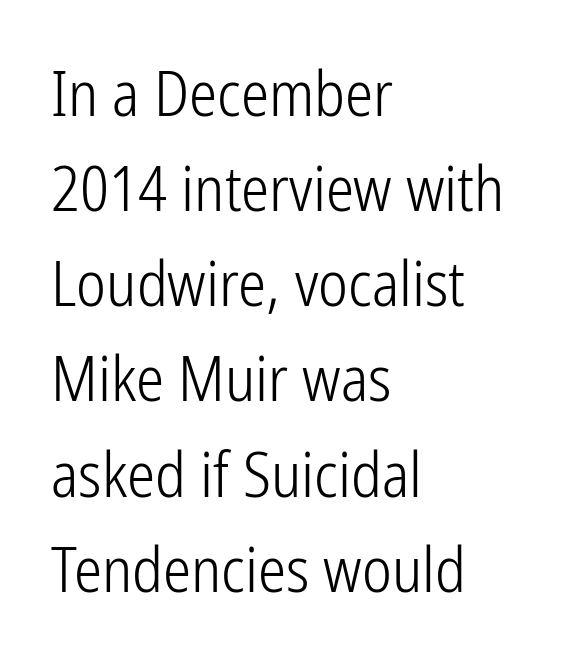
Q: Is the text bold? A: No.
Q: Is the text italic (slanted)? A: No, it is upright.
Q: Is the typeface a serif or a sans-serif typeface? A: Sans-serif.
Q: Is the text underlined? A: No.
Q: How is the paragraph aligned? A: Left-aligned.
Q: Is the spacing between letters normal or unusually wide? A: Normal.
Q: Is the spacing between lines tight, normal or loose? A: Normal.
Q: Width (condensed, normal, or wide)? A: Condensed.
Q: Stroke contrast? A: Low.
Q: x-height? A: Medium.
Q: Monospaced? A: No.
